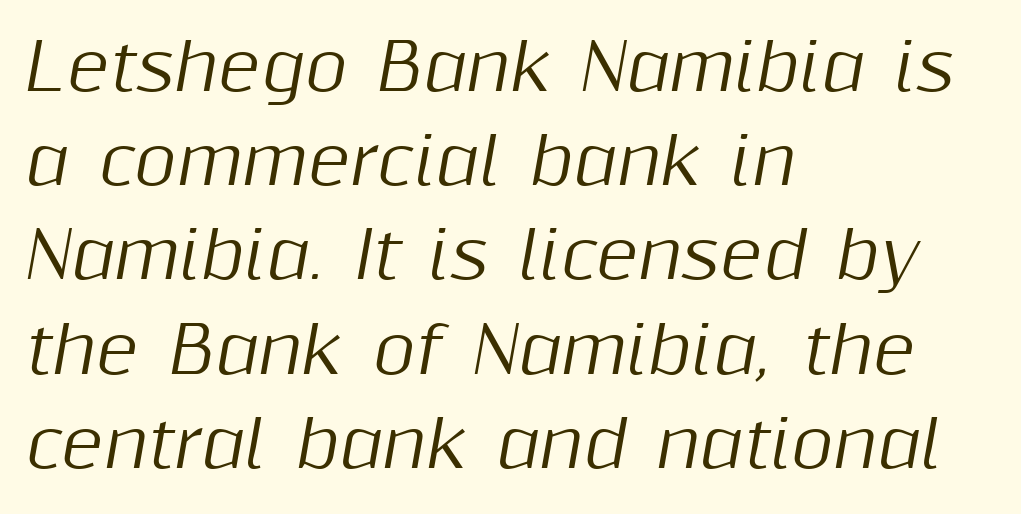
The image shows 65 px text type, italic (leaning right); set left-aligned, normal line spacing (1.45x), normal letter spacing, not underlined; medium stroke contrast and a medium x-height.
